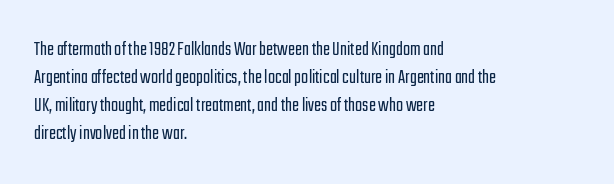
Visually the block forms a straight wall on the left and a jagged coastline on the right. Style check: upright. Bold? No — there's no thickening of the strokes. Notice how descenders clear the ascenders below comfortably — that's standard leading. Each word holds together tightly as a unit, with standard inter-letter gaps.
